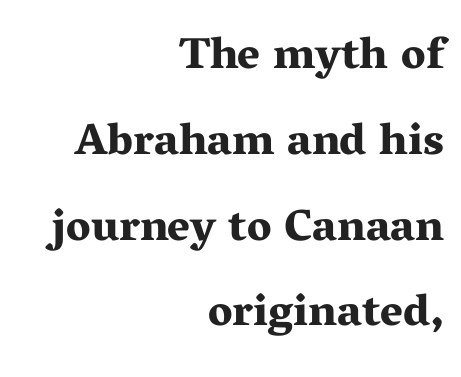
Q: Is the text bold? A: Yes.
Q: Is the text italic (slanted)? A: No, it is upright.
Q: Is the typeface a serif or a sans-serif typeface? A: Serif.
Q: Is the text underlined? A: No.
Q: How is the paragraph aligned? A: Right-aligned.
Q: Is the spacing between letters normal or unusually wide? A: Normal.
Q: Is the spacing between lines tight, normal or loose? A: Loose.
Q: Width (condensed, normal, or wide)? A: Wide.
Q: Stroke contrast? A: Medium.
Q: x-height? A: Medium.
Q: Monospaced? A: No.
